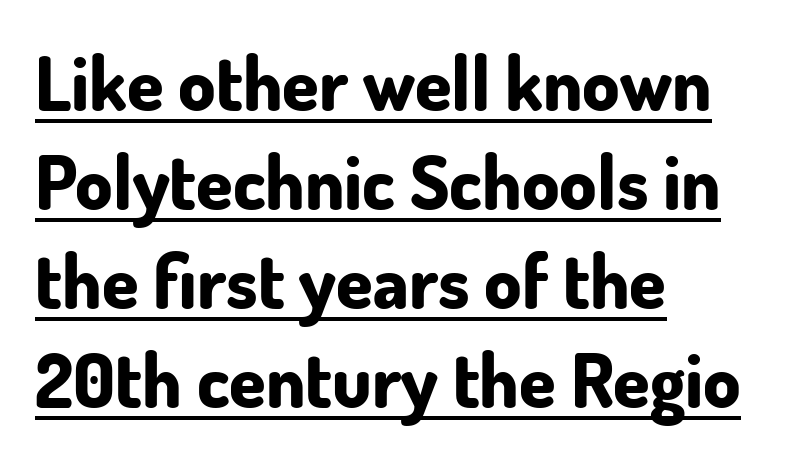
{"serif": "no", "italic": "no", "bold": "yes", "weight": "bold", "width": "normal", "stroke_contrast": "low", "x_height": "small", "monospaced": "no", "underline": "yes", "align": "left", "line_spacing": "normal", "line_spacing_ratio": 1.34, "letter_spacing": "normal", "letter_spacing_em": 0.0, "glyph_px": 74}
